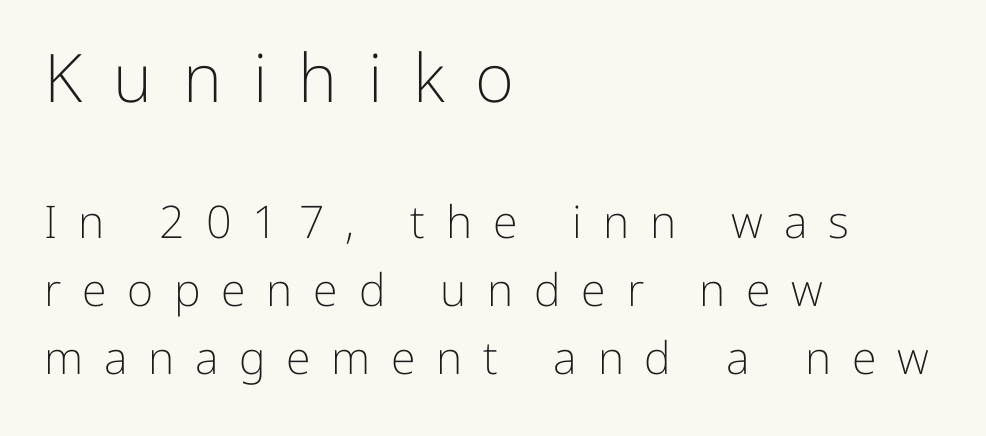
Two sizes are in play, and the larger belongs to the first block. Every character sits straight up, as roman type does. The line-height multiplier appears to be the usual default. The typesetter chose a ragged-right arrangement here. Do the characters align in a grid? No, the font is proportional. Stems and bowls with no extra thickness — not bold.
